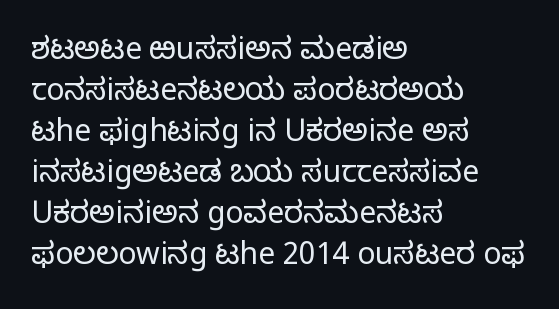
The image shows 30 px light sans-serif type, upright; set left-aligned, normal line spacing (1.37x), normal letter spacing, not underlined; low stroke contrast and a medium x-height.
